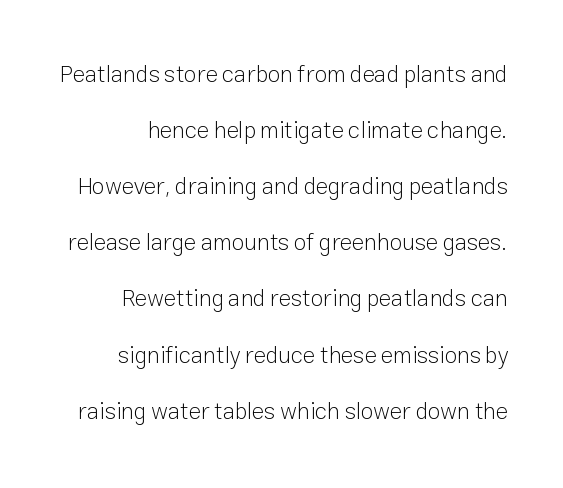
A light-to-regular cut is what we see here. Honestly, there is no underline to notice here at all. It's the straight-up-and-down kind of type. Between one letter and the next there's only the usual sliver of space. One glance says open: line gaps are wider than usual.
